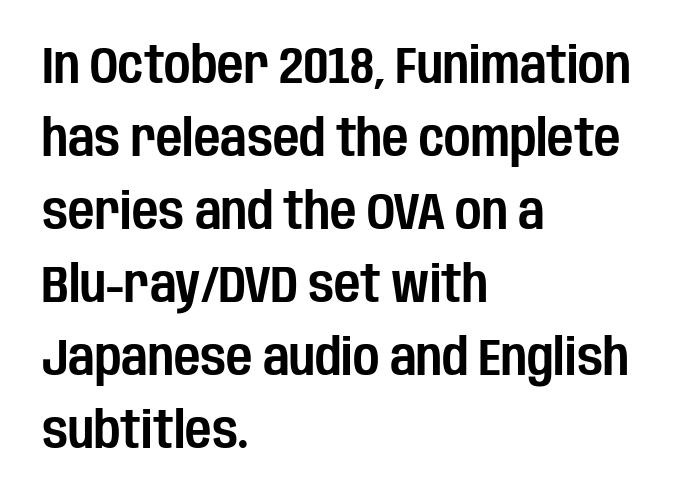
Q: Is the text italic (slanted)? A: No, it is upright.
Q: Is the typeface a serif or a sans-serif typeface? A: Sans-serif.
Q: Is the text underlined? A: No.
Q: How is the paragraph aligned? A: Left-aligned.
Q: Is the spacing between letters normal or unusually wide? A: Normal.
Q: Is the spacing between lines tight, normal or loose? A: Normal.
Q: Width (condensed, normal, or wide)? A: Condensed.
Q: Stroke contrast? A: Low.
Q: x-height? A: Large.
Q: Monospaced? A: No.
